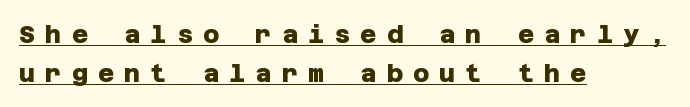
Q: Is the text bold? A: Yes.
Q: Is the text underlined? A: Yes.
Q: How is the paragraph aligned? A: Left-aligned.
Q: Is the spacing between letters normal or unusually wide? A: Unusually wide.
Q: Is the spacing between lines tight, normal or loose? A: Normal.
